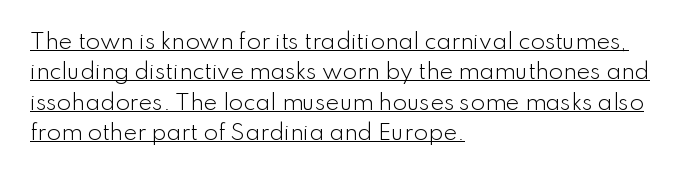
The image shows 21 px text type, upright; set left-aligned, normal line spacing (1.45x), normal letter spacing, underlined.
